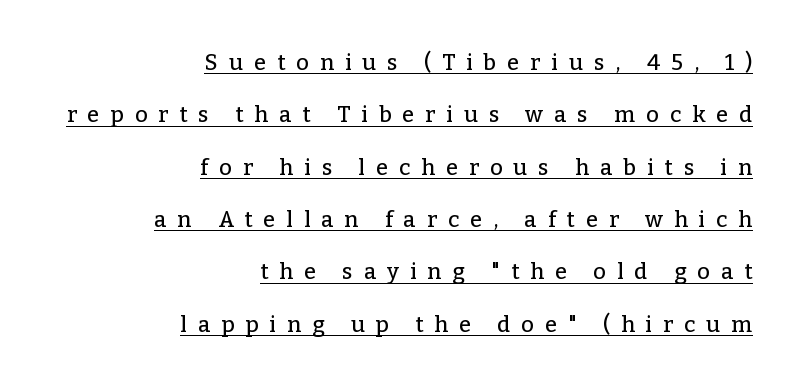
The image shows 22 px text type, upright; set right-aligned, loose line spacing (2.38x), unusually wide letter spacing (+0.5 em), underlined.
